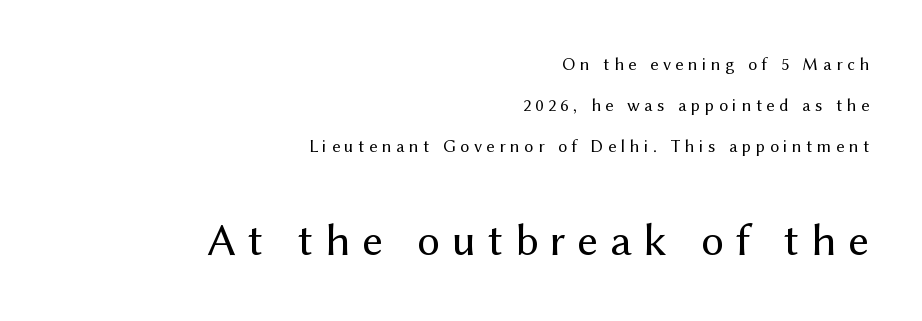
Q: Is the text bold? A: No.
Q: Is the text italic (slanted)? A: No, it is upright.
Q: Is the typeface a serif or a sans-serif typeface? A: Sans-serif.
Q: Is the text underlined? A: No.
Q: How is the paragraph aligned? A: Right-aligned.
Q: Is the spacing between letters normal or unusually wide? A: Unusually wide.
Q: Is the spacing between lines tight, normal or loose? A: Loose.
Q: Which block of text is set in a larger size, the first (top) or the second (bottom)? A: The second (bottom) one.
Q: Width (condensed, normal, or wide)? A: Normal.
Q: Stroke contrast? A: Medium.
Q: x-height? A: Medium.
Q: Monospaced? A: No.
